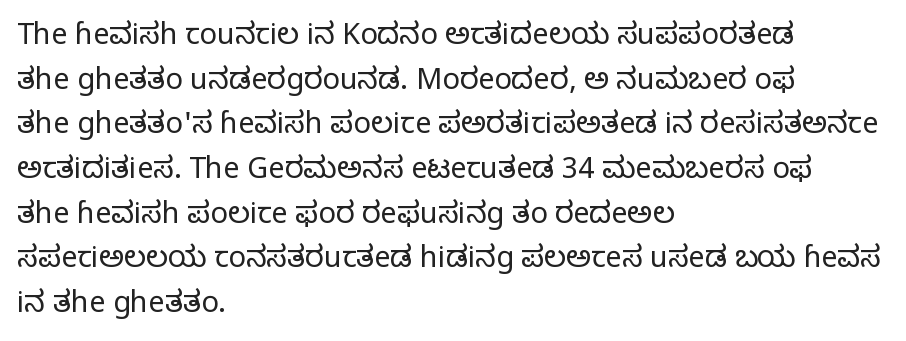
The image shows 29 px regular-weight serif type, upright; set left-aligned, normal line spacing (1.54x), normal letter spacing, not underlined; low stroke contrast and a large x-height.
